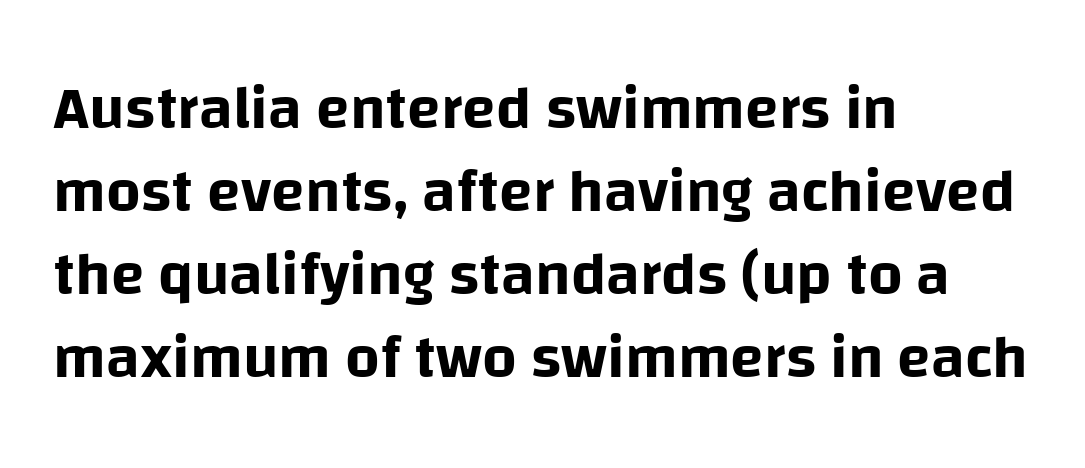
{"serif": "no", "italic": "no", "width": "normal", "stroke_contrast": "low", "x_height": "large", "monospaced": "no", "underline": "no", "align": "left", "line_spacing": "normal", "line_spacing_ratio": 1.36, "letter_spacing": "normal", "letter_spacing_em": 0.0, "glyph_px": 61}
